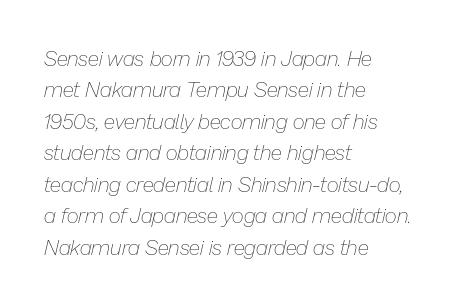
{"italic": "yes", "lean": "right", "slant_degrees": 13, "bold": "no", "underline": "no", "align": "left", "line_spacing": "normal", "line_spacing_ratio": 1.5, "letter_spacing": "normal", "letter_spacing_em": 0.0, "glyph_px": 21}
